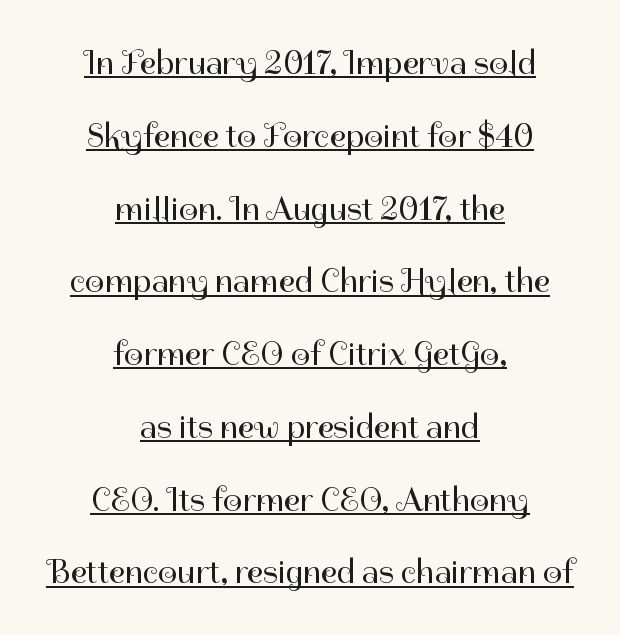
Notice how the stems are strictly vertical — no italics here. The horizontal fit of the characters is conventional and even. Looks like someone drew a line under every word here. Summary of vertical rhythm: relaxed, with wide interline spacing.
